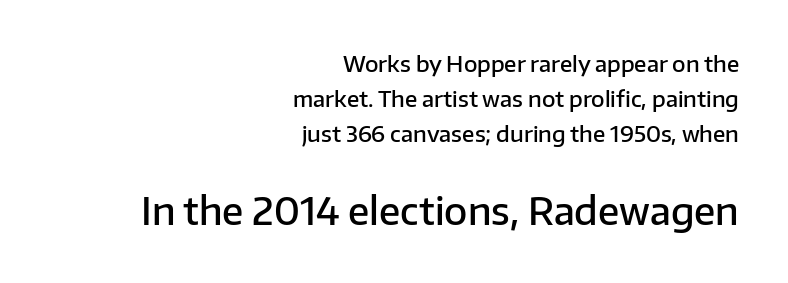
Q: Is the text bold? A: Semi-bold.
Q: Is the text italic (slanted)? A: No, it is upright.
Q: Is the typeface a serif or a sans-serif typeface? A: Sans-serif.
Q: Is the text underlined? A: No.
Q: How is the paragraph aligned? A: Right-aligned.
Q: Is the spacing between letters normal or unusually wide? A: Normal.
Q: Is the spacing between lines tight, normal or loose? A: Normal.
Q: Which block of text is set in a larger size, the first (top) or the second (bottom)? A: The second (bottom) one.
Q: Width (condensed, normal, or wide)? A: Normal.
Q: Stroke contrast? A: Low.
Q: x-height? A: Medium.
Q: Monospaced? A: No.
